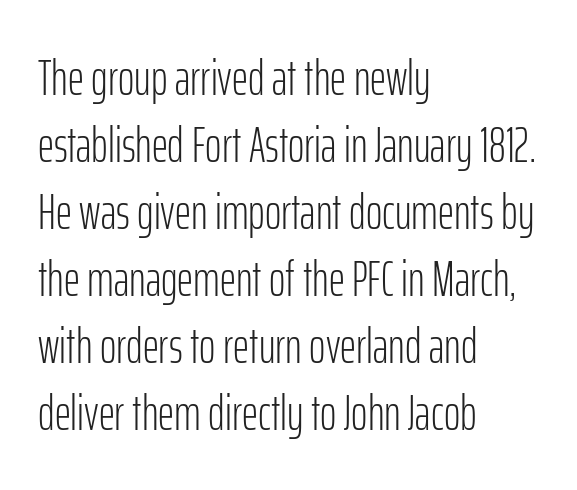
When letters stand straight like this, we call the style roman or upright. Examine the stroke ends and you'll find no serifs. This reads as an unemphasized weight, regular at the heaviest. Which margin do the lines hug? The left one — the right edge is uneven. Successive baselines arrive at the customary interval. Here the designer chose a conventional face with non-uniform glyph widths.
